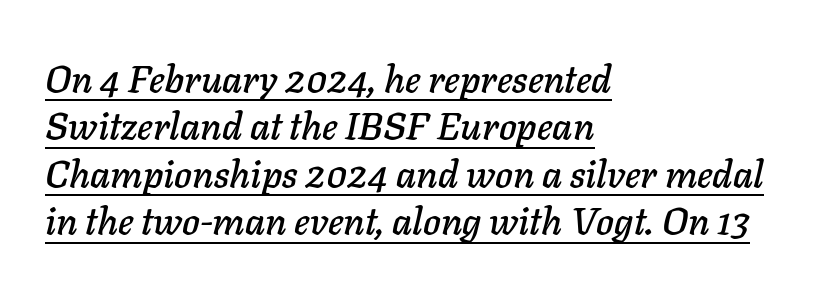
The image shows 38 px text type, italic (leaning right); set left-aligned, normal line spacing (1.25x), normal letter spacing, underlined; low stroke contrast and a medium x-height.
